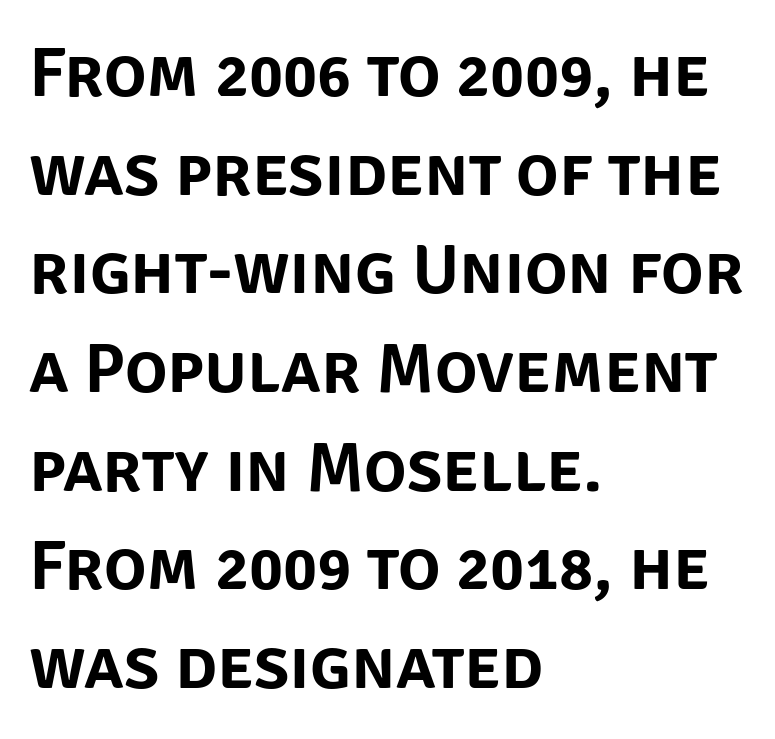
The image shows 71 px sans-serif type, upright; set left-aligned, normal line spacing (1.39x), normal letter spacing, not underlined; low stroke contrast and a large x-height.
